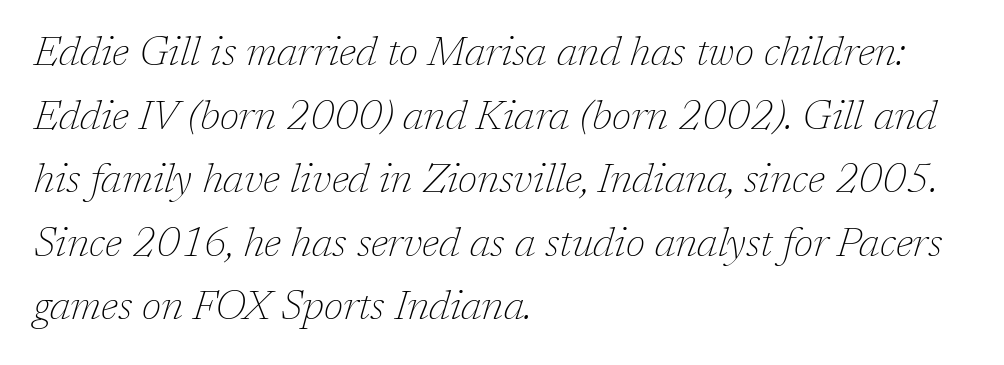
The image shows 41 px thin serif type, italic (leaning right); set left-aligned, normal line spacing (1.55x), normal letter spacing, not underlined; low stroke contrast and a medium x-height.
